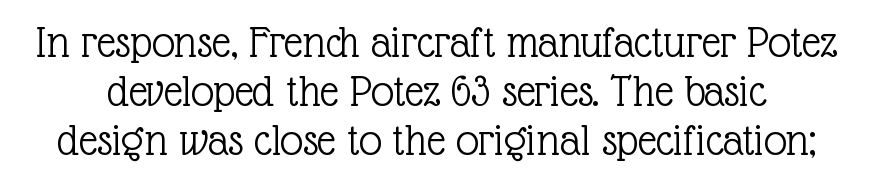
Q: Is the text bold? A: No.
Q: Is the text italic (slanted)? A: No, it is upright.
Q: Is the typeface a serif or a sans-serif typeface? A: Serif.
Q: Is the text underlined? A: No.
Q: Is the spacing between letters normal or unusually wide? A: Normal.
Q: Is the spacing between lines tight, normal or loose? A: Tight.
Q: Width (condensed, normal, or wide)? A: Normal.
Q: x-height? A: Medium.
Q: Monospaced? A: No.
